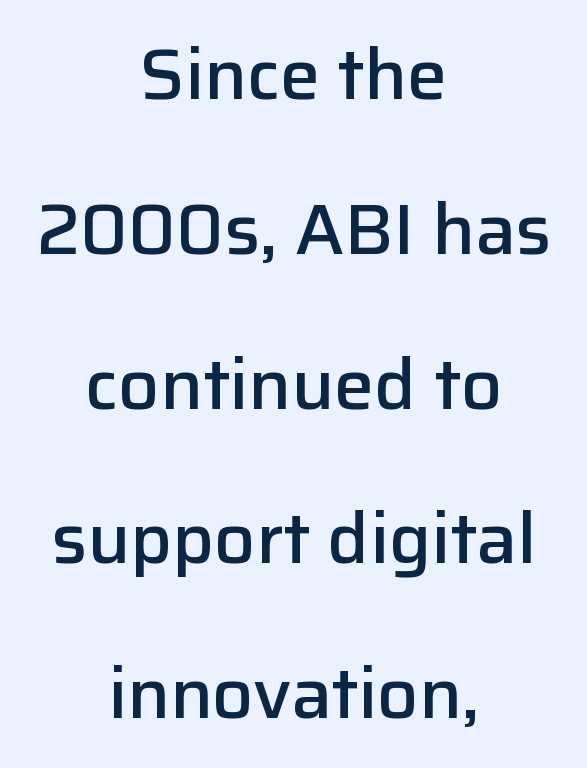
{"serif": "no", "italic": "no", "bold": "semi", "weight": "semibold", "width": "normal", "stroke_contrast": "low", "x_height": "medium", "monospaced": "no", "underline": "no", "align": "center", "line_spacing": "loose", "line_spacing_ratio": 2.15, "letter_spacing": "normal", "letter_spacing_em": 0.0, "glyph_px": 72}
